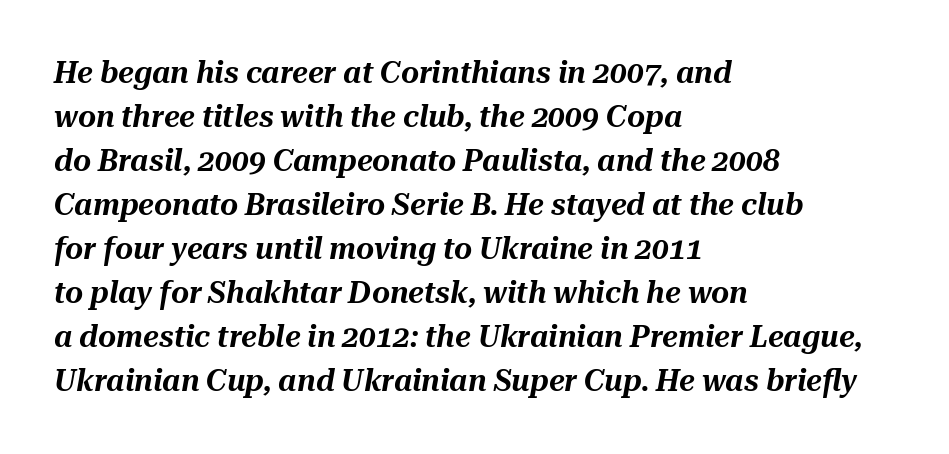
Q: Is the text italic (slanted)? A: Yes, it leans right by about 10 degrees.
Q: Is the text underlined? A: No.
Q: How is the paragraph aligned? A: Left-aligned.
Q: Is the spacing between letters normal or unusually wide? A: Normal.
Q: Is the spacing between lines tight, normal or loose? A: Normal.
Q: Width (condensed, normal, or wide)? A: Normal.
Q: Stroke contrast? A: Medium.
Q: x-height? A: Medium.
Q: Monospaced? A: No.
